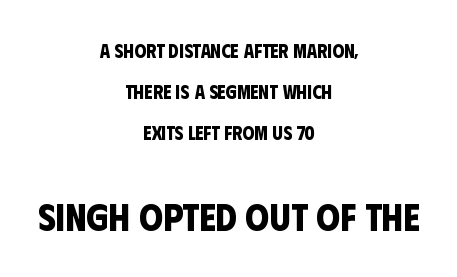
Looks like regular typesetting: each glyph gets only the width it needs. What's the leading like? Stretched, with rows far apart. Where is the straight margin? There isn't one; the lines are centered. The string is rendered with underlining switched off. Plenty of ink on the page — the face is bold. Bigger letters appear in the bottom chunk; the top chunk is reduced.
